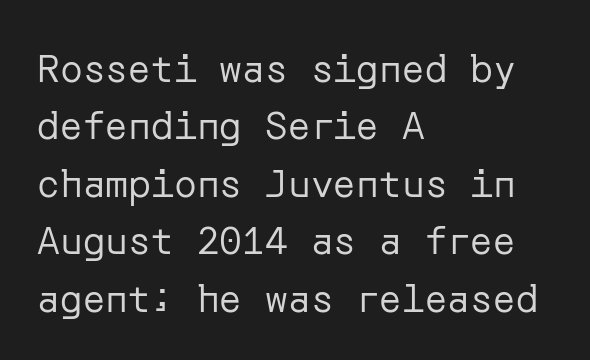
{"serif": "no", "italic": "no", "bold": "no", "weight": "regular", "width": "normal", "stroke_contrast": "low", "x_height": "medium", "underline": "no", "align": "left", "line_spacing": "normal", "line_spacing_ratio": 1.51, "letter_spacing": "normal", "letter_spacing_em": 0.0, "glyph_px": 38}
